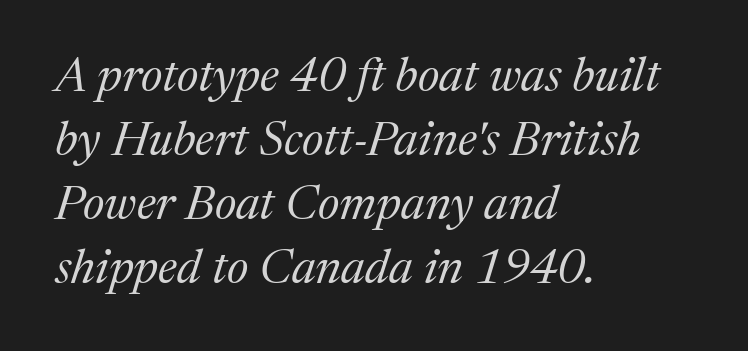
{"serif": "yes", "italic": "yes", "lean": "right", "slant_degrees": 17, "bold": "no", "weight": "regular", "width": "normal", "stroke_contrast": "medium", "x_height": "medium", "monospaced": "no", "underline": "no", "align": "left", "line_spacing": "normal", "line_spacing_ratio": 1.33, "letter_spacing": "normal", "letter_spacing_em": 0.0, "glyph_px": 48}
